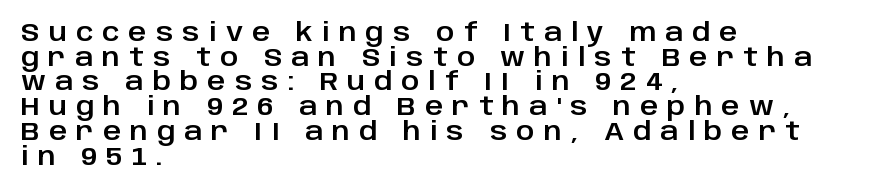
{"italic": "no", "underline": "no", "align": "left", "line_spacing": "tight", "line_spacing_ratio": 0.99, "letter_spacing": "wide", "letter_spacing_em": 0.36, "glyph_px": 25}
